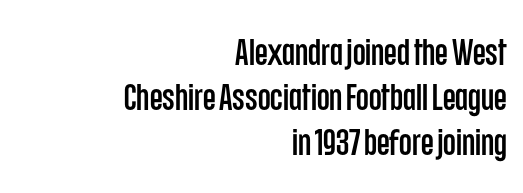
{"serif": "no", "italic": "no", "width": "condensed", "stroke_contrast": "low", "x_height": "large", "monospaced": "no", "underline": "no", "align": "right", "line_spacing_ratio": 1.21, "letter_spacing": "normal", "letter_spacing_em": 0.0, "glyph_px": 37}
